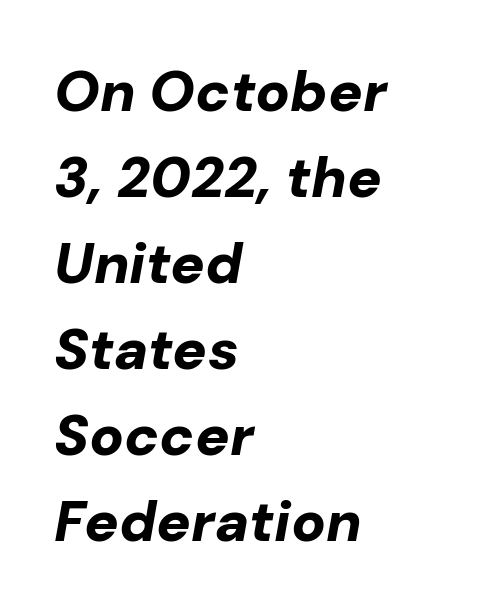
{"italic": "yes", "lean": "right", "slant_degrees": 10, "bold": "yes", "weight": "bold", "width": "normal", "stroke_contrast": "low", "x_height": "medium", "monospaced": "no", "underline": "no", "align": "left", "line_spacing": "normal", "line_spacing_ratio": 1.51, "letter_spacing": "normal", "letter_spacing_em": 0.0, "glyph_px": 57}
